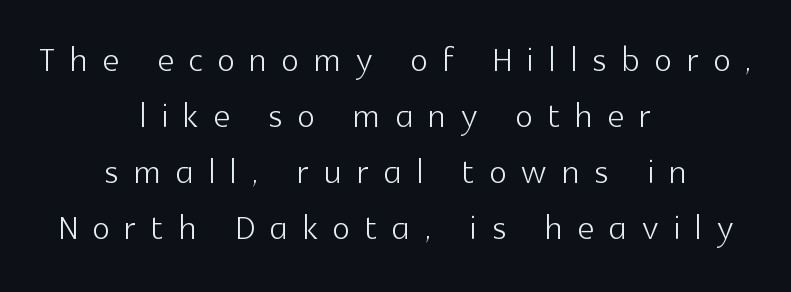
Q: Is the text bold? A: No.
Q: Is the text italic (slanted)? A: No, it is upright.
Q: Is the typeface a serif or a sans-serif typeface? A: Sans-serif.
Q: Is the text underlined? A: No.
Q: How is the paragraph aligned? A: Centered.
Q: Is the spacing between letters normal or unusually wide? A: Unusually wide.
Q: Width (condensed, normal, or wide)? A: Normal.
Q: x-height? A: Medium.
Q: Monospaced? A: No.
